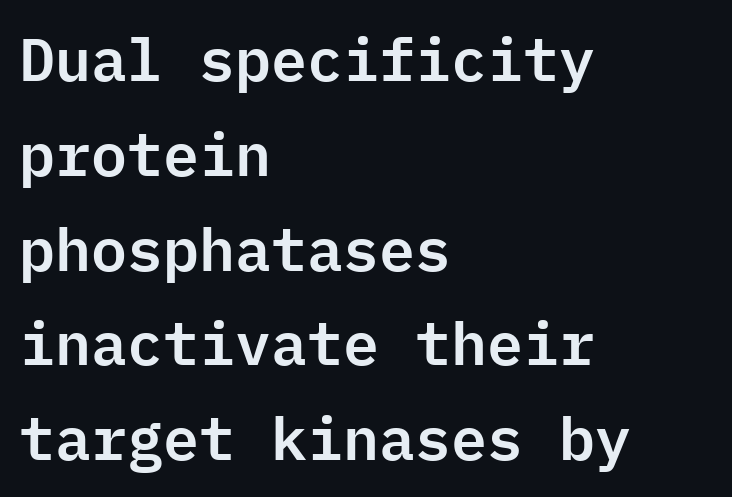
Q: Is the text italic (slanted)? A: No, it is upright.
Q: Is the typeface a serif or a sans-serif typeface? A: Sans-serif.
Q: Is the text underlined? A: No.
Q: How is the paragraph aligned? A: Left-aligned.
Q: Is the spacing between letters normal or unusually wide? A: Normal.
Q: Is the spacing between lines tight, normal or loose? A: Normal.
Q: Width (condensed, normal, or wide)? A: Normal.
Q: Stroke contrast? A: Low.
Q: x-height? A: Medium.
Q: Monospaced? A: Yes.
